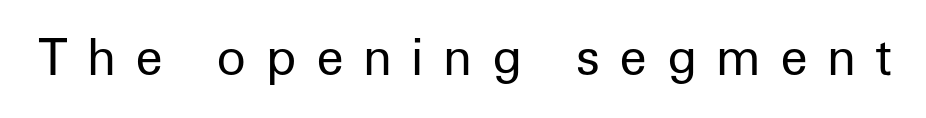
Q: Is the text bold? A: No.
Q: Is the text italic (slanted)? A: No, it is upright.
Q: Is the typeface a serif or a sans-serif typeface? A: Sans-serif.
Q: Is the text underlined? A: No.
Q: Is the spacing between letters normal or unusually wide? A: Unusually wide.
Q: Width (condensed, normal, or wide)? A: Normal.
Q: Stroke contrast? A: Low.
Q: x-height? A: Medium.
Q: Monospaced? A: No.
